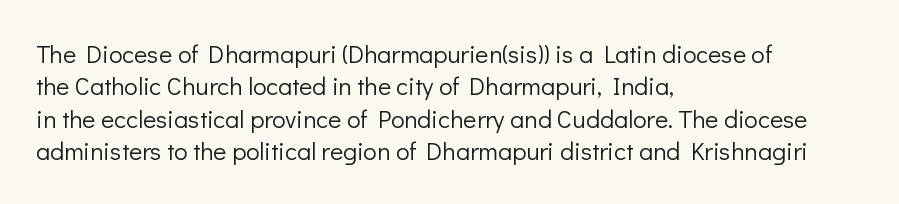
The image shows 25 px text type, upright; set left-aligned, normal line spacing (1.3x), normal letter spacing, not underlined.
